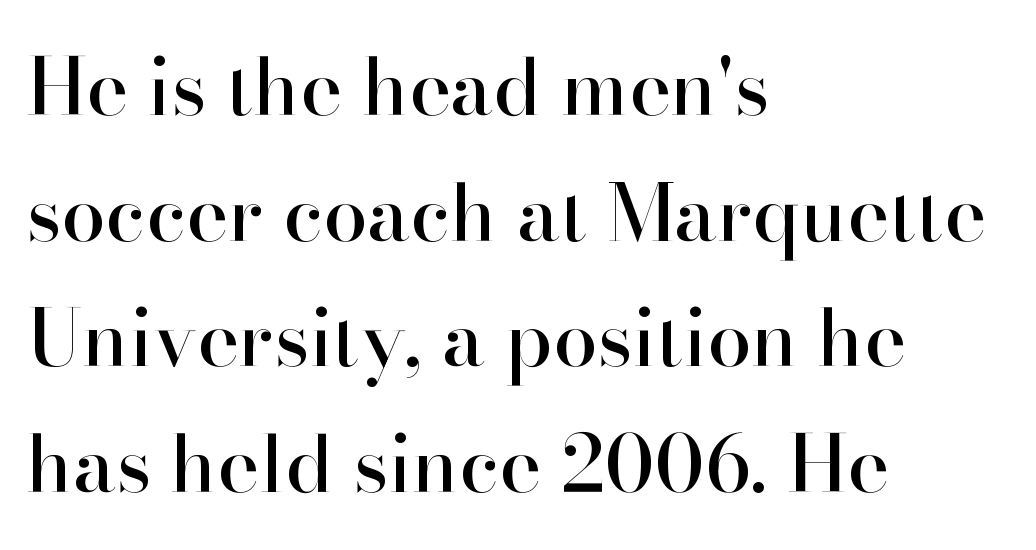
Q: Is the text italic (slanted)? A: No, it is upright.
Q: Is the typeface a serif or a sans-serif typeface? A: Serif.
Q: Is the text underlined? A: No.
Q: How is the paragraph aligned? A: Left-aligned.
Q: Is the spacing between letters normal or unusually wide? A: Normal.
Q: Is the spacing between lines tight, normal or loose? A: Normal.
Q: Width (condensed, normal, or wide)? A: Normal.
Q: Stroke contrast? A: High.
Q: x-height? A: Small.
Q: Monospaced? A: No.
